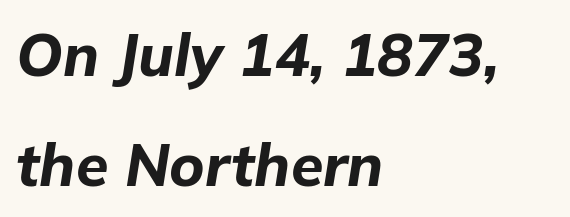
{"italic": "yes", "lean": "right", "slant_degrees": 9, "bold": "yes", "weight": "bold", "width": "normal", "stroke_contrast": "low", "x_height": "medium", "monospaced": "no", "underline": "no", "align": "left", "line_spacing_ratio": 1.86, "letter_spacing": "normal", "letter_spacing_em": 0.0, "glyph_px": 59}
